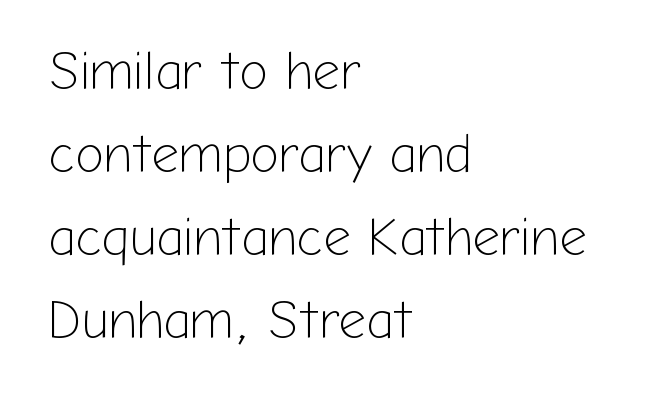
In terms of letterform style, serifs are entirely absent. This sample keeps an unexceptional amount of space between lines. The font's upright variant was chosen for this text. This rendering features lettering with no underline. Looks like regular typesetting: each glyph gets only the width it needs.
